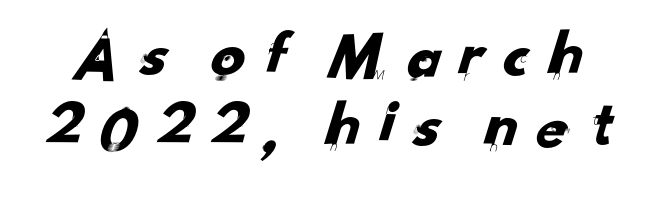
{"serif": "no", "width": "normal", "stroke_contrast": "low", "x_height": "small", "monospaced": "no", "underline": "no", "line_spacing": "tight", "line_spacing_ratio": 1.04, "letter_spacing": "wide", "letter_spacing_em": 0.2, "glyph_px": 68}
